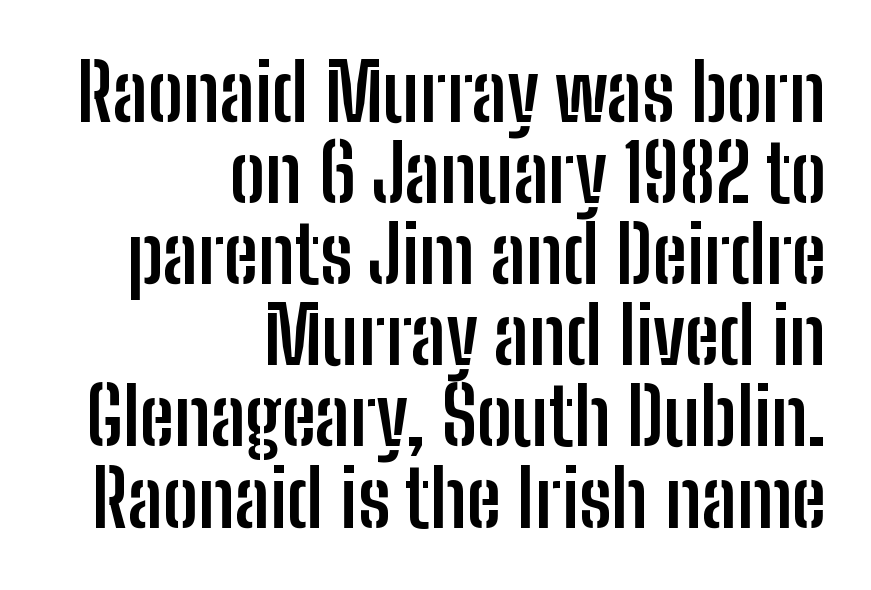
{"serif": "no", "italic": "no", "bold": "yes", "weight": "semibold", "width": "condensed", "stroke_contrast": "low", "x_height": "medium", "monospaced": "no", "underline": "no", "align": "right", "line_spacing": "tight", "line_spacing_ratio": 1.04, "letter_spacing": "normal", "letter_spacing_em": 0.0, "glyph_px": 78}
